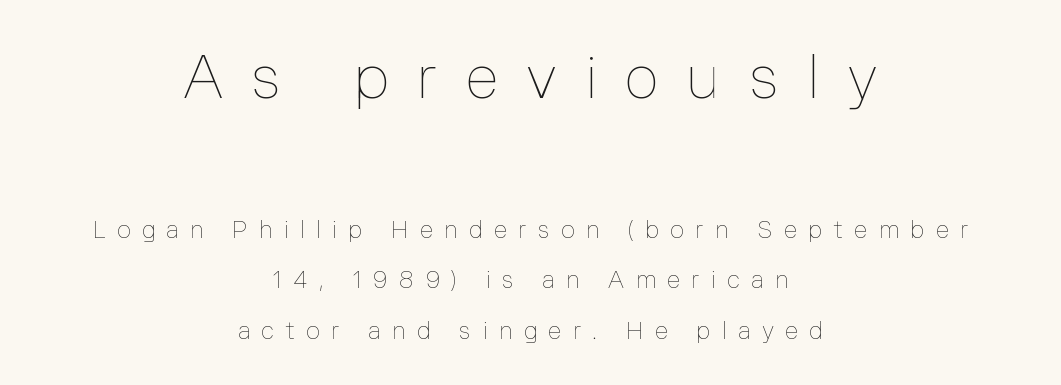
{"italic": "no", "bold": "no", "weight": "thin", "width": "normal", "stroke_contrast": "low", "x_height": "medium", "monospaced": "no", "underline": "no", "align": "center", "line_spacing": "loose", "line_spacing_ratio": 2.11, "letter_spacing": "wide", "letter_spacing_em": 0.47, "larger_block": "first", "size_ratio": 2.5, "glyph_px": 60}
